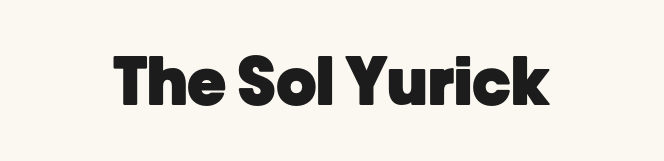
{"serif": "no", "italic": "no", "bold": "yes", "weight": "heavy", "width": "normal", "stroke_contrast": "low", "x_height": "medium", "monospaced": "no", "underline": "no", "letter_spacing": "normal", "letter_spacing_em": 0.0, "glyph_px": 66}
